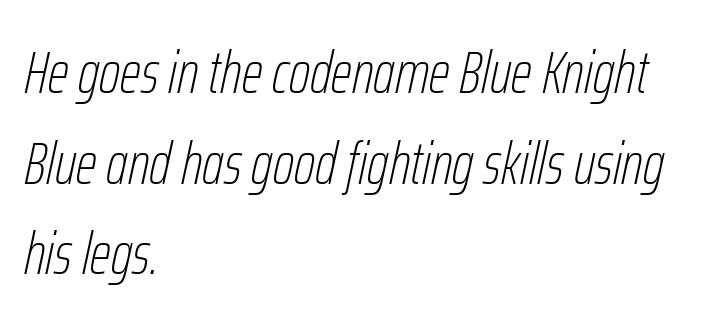
The image shows 60 px thin, condensed type, italic (leaning right); set left-aligned, normal line spacing (1.51x), normal letter spacing, not underlined; low stroke contrast and a medium x-height.
